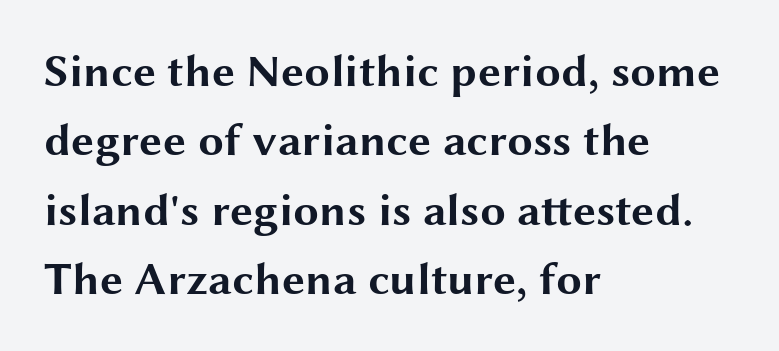
Q: Is the text bold? A: Yes.
Q: Is the text italic (slanted)? A: No, it is upright.
Q: Is the typeface a serif or a sans-serif typeface? A: Sans-serif.
Q: Is the text underlined? A: No.
Q: How is the paragraph aligned? A: Left-aligned.
Q: Is the spacing between letters normal or unusually wide? A: Normal.
Q: Is the spacing between lines tight, normal or loose? A: Normal.
Q: Width (condensed, normal, or wide)? A: Wide.
Q: Stroke contrast? A: Medium.
Q: x-height? A: Medium.
Q: Monospaced? A: No.
